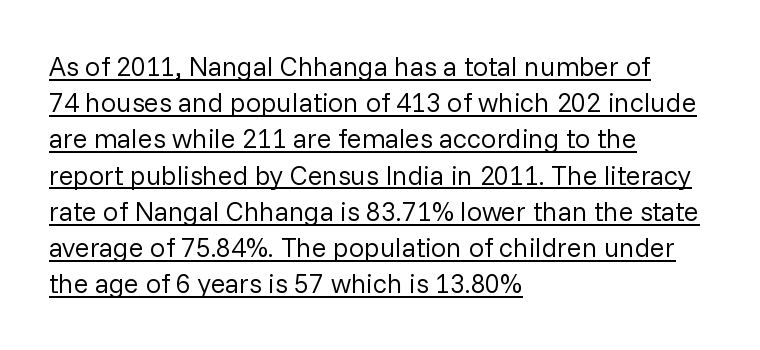
A classic flush-left, rag-right setting is used for this passage. A typographer would call this underscored text. The tracking reads as untouched default to a designer's eye. The typography opts for an upright posture over an oblique one. Stroke thickness stays within the range of a standard reading face or lighter.
